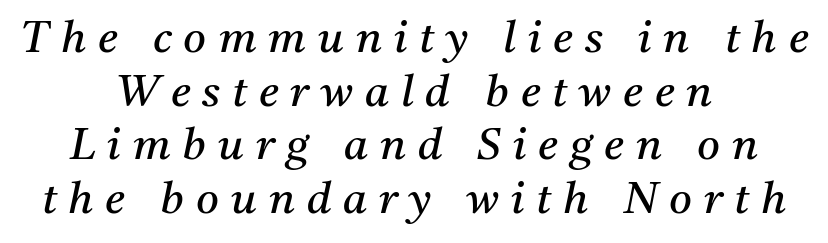
{"serif": "yes", "italic": "yes", "lean": "right", "slant_degrees": 11, "bold": "no", "weight": "regular", "width": "normal", "stroke_contrast": "medium", "x_height": "medium", "monospaced": "no", "underline": "no", "align": "center", "line_spacing_ratio": 1.22, "letter_spacing": "wide", "letter_spacing_em": 0.27, "glyph_px": 44}
